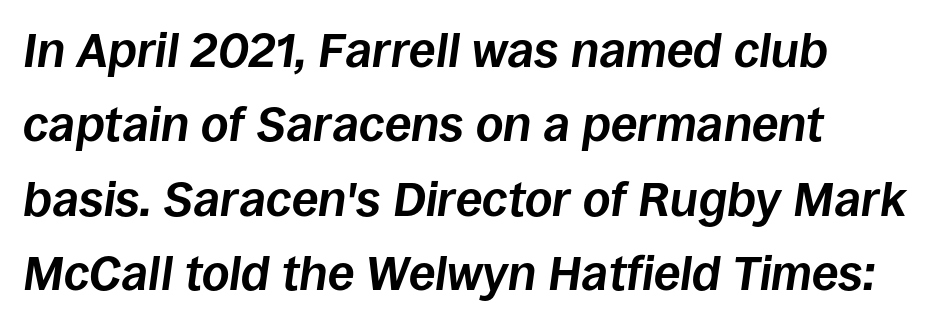
{"italic": "yes", "lean": "right", "slant_degrees": 8, "bold": "yes", "weight": "bold", "width": "normal", "stroke_contrast": "low", "x_height": "large", "monospaced": "no", "underline": "no", "line_spacing": "normal", "line_spacing_ratio": 1.55, "letter_spacing": "normal", "letter_spacing_em": 0.0, "glyph_px": 48}
